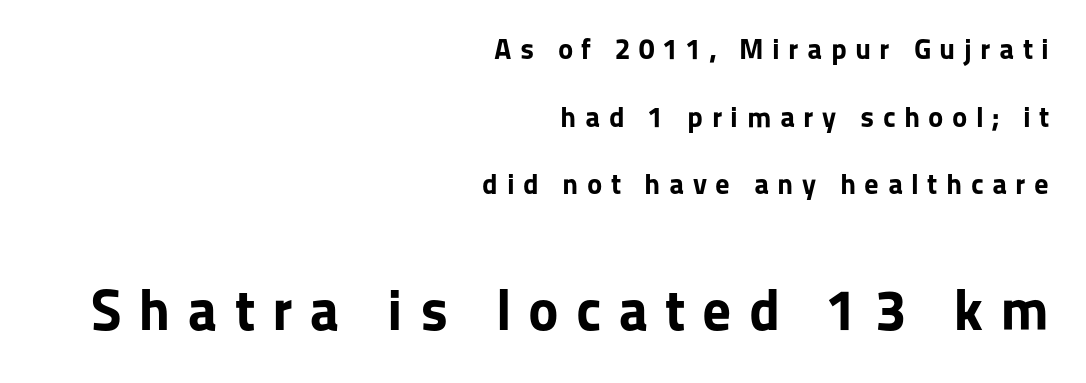
Q: Is the text bold? A: Yes.
Q: Is the text italic (slanted)? A: No, it is upright.
Q: Is the typeface a serif or a sans-serif typeface? A: Sans-serif.
Q: Is the text underlined? A: No.
Q: How is the paragraph aligned? A: Right-aligned.
Q: Is the spacing between letters normal or unusually wide? A: Unusually wide.
Q: Is the spacing between lines tight, normal or loose? A: Loose.
Q: Which block of text is set in a larger size, the first (top) or the second (bottom)? A: The second (bottom) one.
Q: Width (condensed, normal, or wide)? A: Normal.
Q: Stroke contrast? A: Low.
Q: x-height? A: Medium.
Q: Monospaced? A: No.
